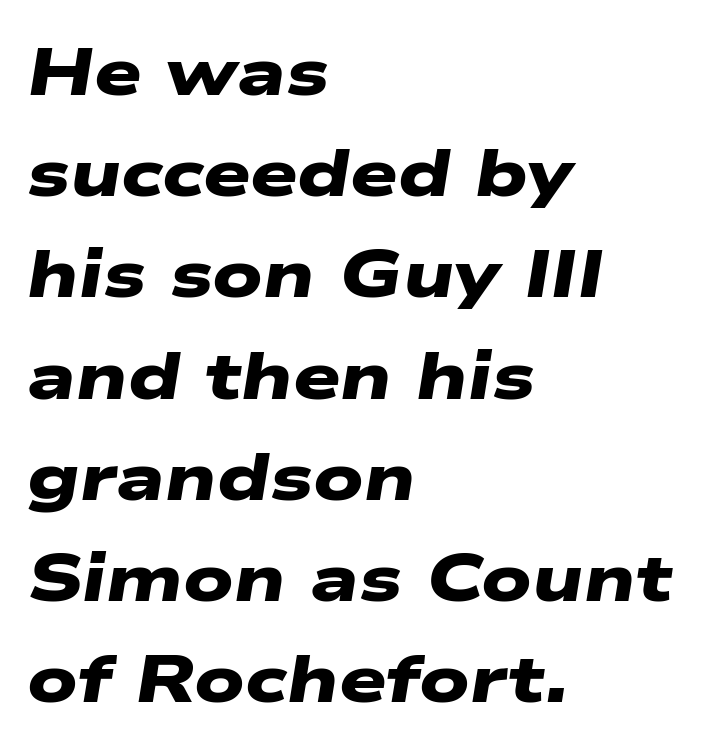
{"serif": "no", "bold": "yes", "weight": "heavy", "width": "wide", "stroke_contrast": "low", "x_height": "medium", "monospaced": "no", "underline": "no", "align": "left", "line_spacing": "normal", "line_spacing_ratio": 1.51, "letter_spacing": "normal", "letter_spacing_em": 0.0, "glyph_px": 67}
